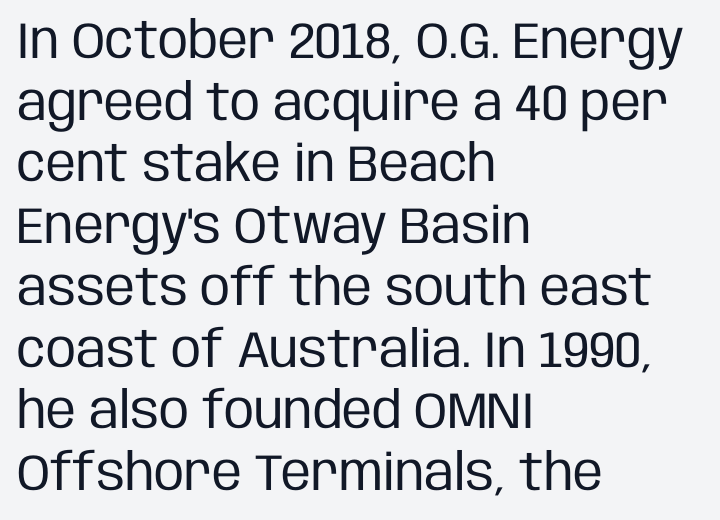
{"serif": "no", "italic": "no", "bold": "no", "weight": "regular", "width": "condensed", "stroke_contrast": "low", "x_height": "large", "monospaced": "no", "underline": "no", "align": "left", "line_spacing_ratio": 1.21, "letter_spacing": "normal", "letter_spacing_em": 0.0, "glyph_px": 51}
